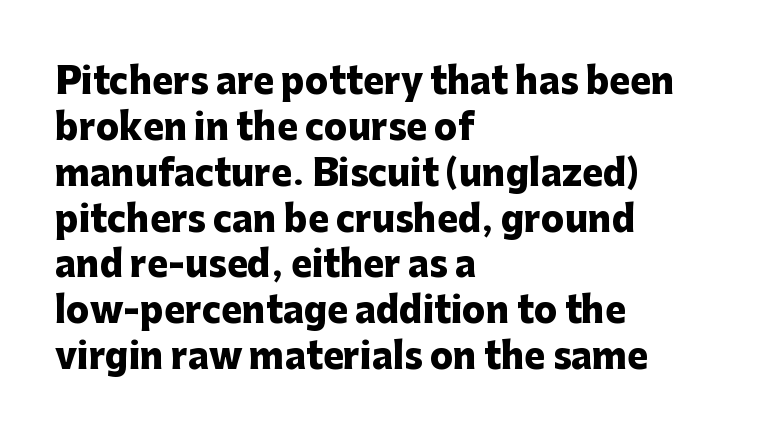
A typesetter would call this proportional, since set widths differ per character. Just letters on the line, the space beneath them empty. This is sans-serif lettering, the kind often seen on screens and signage. Line beginnings align vertically; line endings do not.
